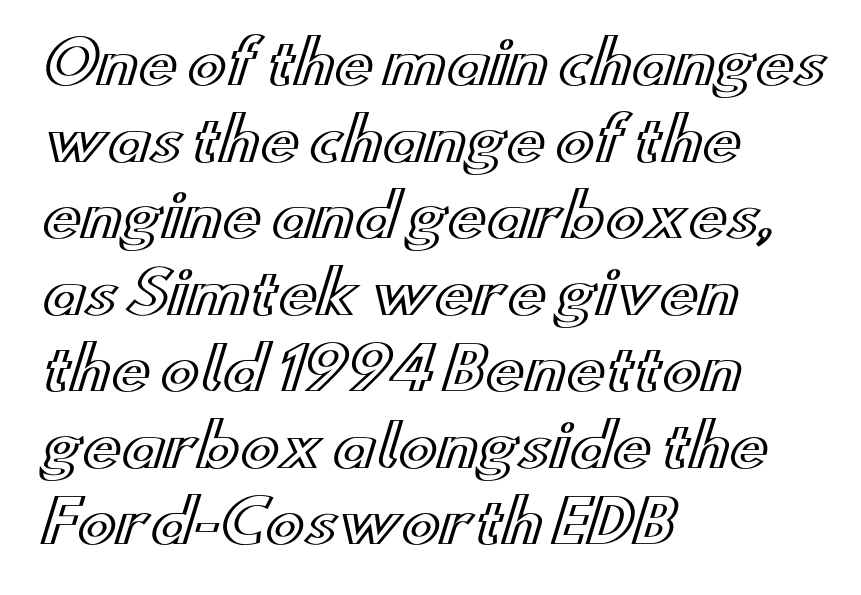
{"width": "wide", "x_height": "small", "monospaced": "no", "underline": "no", "align": "left", "line_spacing": "normal", "line_spacing_ratio": 1.32, "letter_spacing": "normal", "letter_spacing_em": 0.0, "glyph_px": 58}
